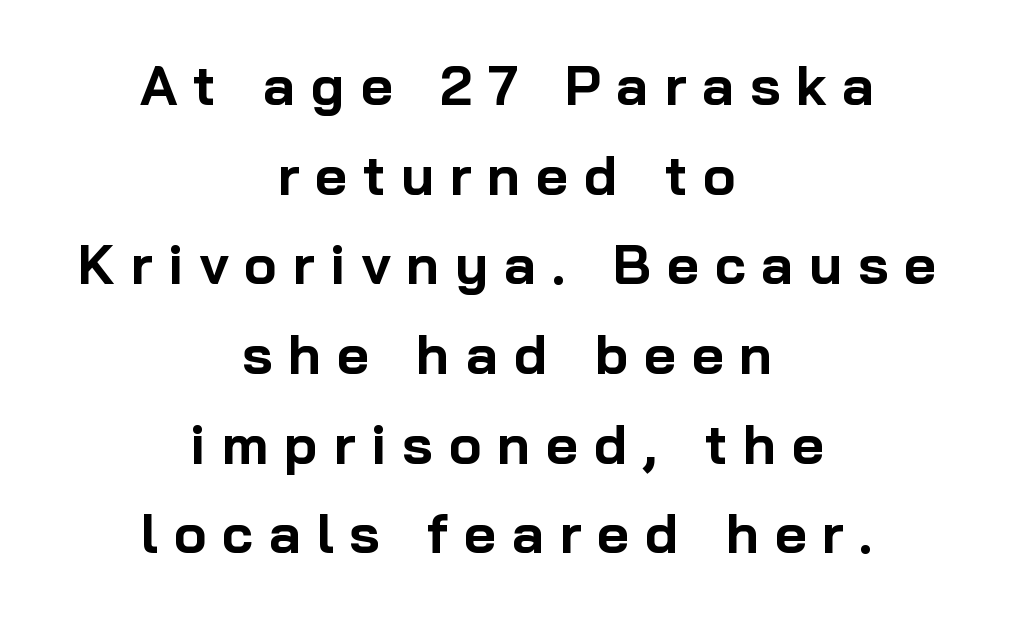
{"serif": "no", "italic": "no", "bold": "yes", "weight": "bold", "width": "normal", "stroke_contrast": "low", "x_height": "medium", "monospaced": "no", "underline": "no", "align": "center", "line_spacing": "normal", "line_spacing_ratio": 1.63, "letter_spacing": "wide", "letter_spacing_em": 0.29, "glyph_px": 55}
